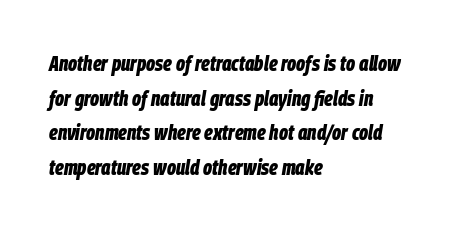
{"italic": "yes", "lean": "right", "slant_degrees": 9, "bold": "yes", "underline": "no", "align": "left", "line_spacing": "normal", "line_spacing_ratio": 1.57, "letter_spacing": "normal", "letter_spacing_em": 0.0, "glyph_px": 22}
